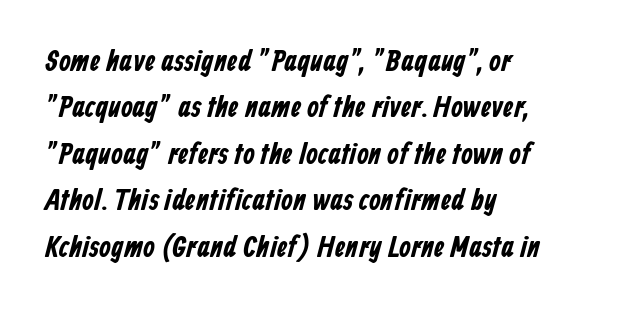
The image shows 30 px condensed sans-serif type; set left-aligned, normal line spacing (1.55x), normal letter spacing, not underlined; low stroke contrast and a medium x-height.
